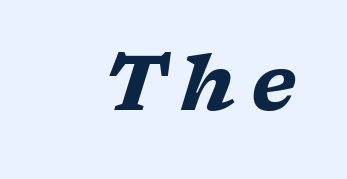
{"serif": "yes", "italic": "yes", "lean": "right", "slant_degrees": 17, "bold": "yes", "weight": "heavy", "width": "wide", "stroke_contrast": "low", "x_height": "medium", "monospaced": "no", "underline": "no", "letter_spacing": "wide", "letter_spacing_em": 0.2, "glyph_px": 76}
